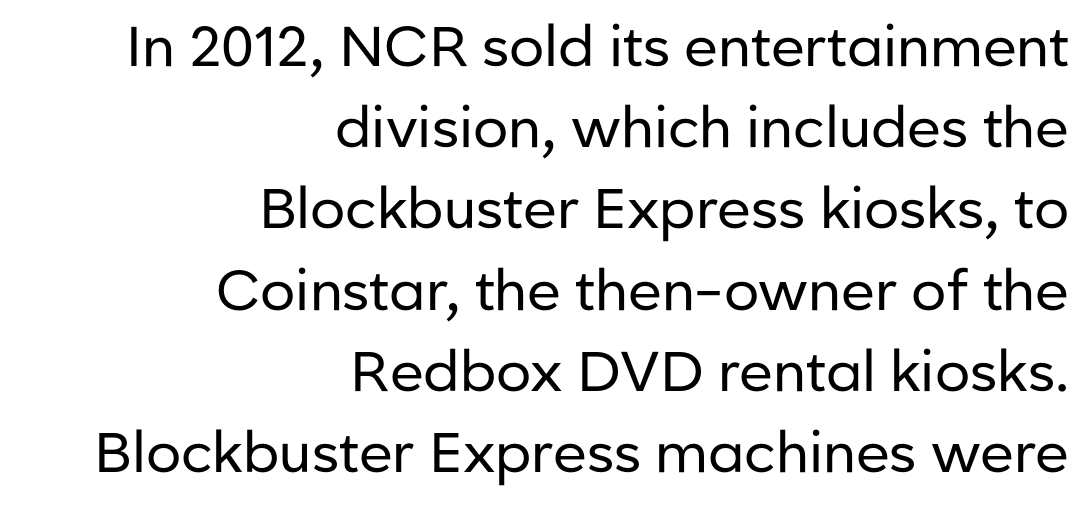
{"serif": "no", "italic": "no", "bold": "no", "weight": "regular", "width": "normal", "stroke_contrast": "low", "x_height": "medium", "monospaced": "no", "underline": "no", "align": "right", "line_spacing": "normal", "line_spacing_ratio": 1.45, "letter_spacing": "normal", "letter_spacing_em": 0.0, "glyph_px": 56}
